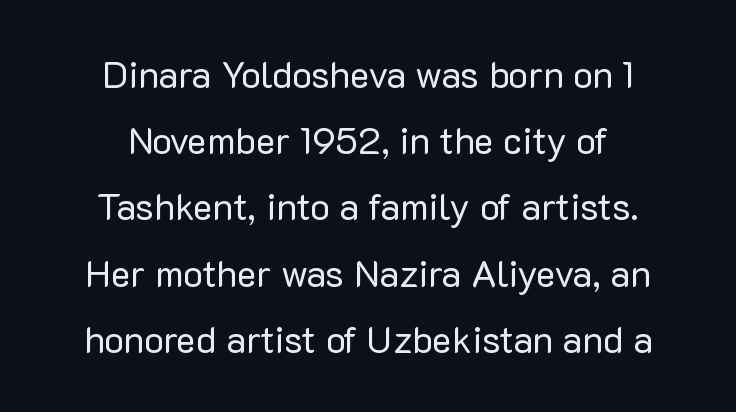
The passage shown is typeset with a sans-serif family. Only glyphs here, with clear space below each row. Here the designer chose a conventional face with non-uniform glyph widths. Does the copy run flush right? No — it is centered line by line. Unlike italic type, these characters show no tilt at all.
